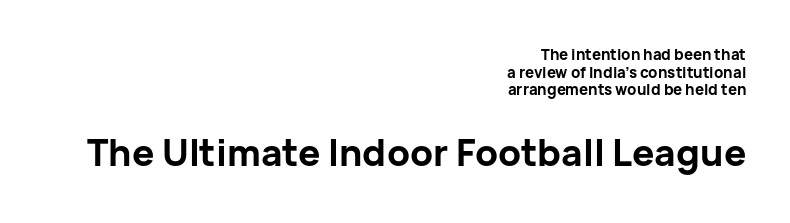
The image shows 37 px bold sans-serif type, upright; set right-aligned, line spacing 1.17x, normal letter spacing, not underlined; the second (bottom) block is 2.47x larger; low stroke contrast and a medium x-height.
